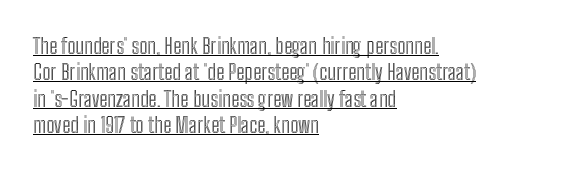
Q: Is the text italic (slanted)? A: No, it is upright.
Q: Is the text underlined? A: Yes.
Q: How is the paragraph aligned? A: Left-aligned.
Q: Is the spacing between letters normal or unusually wide? A: Normal.
Q: Is the spacing between lines tight, normal or loose? A: Normal.
